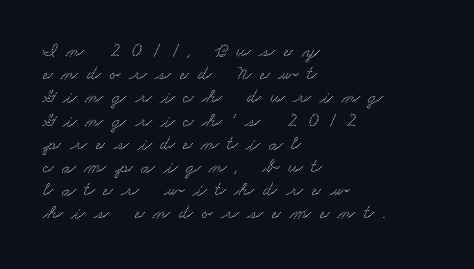
Substantial extra tracking has been applied to these lines. Every row of glyphs begins at an identical x-position on the left. The gap between lines stays unmarked.
